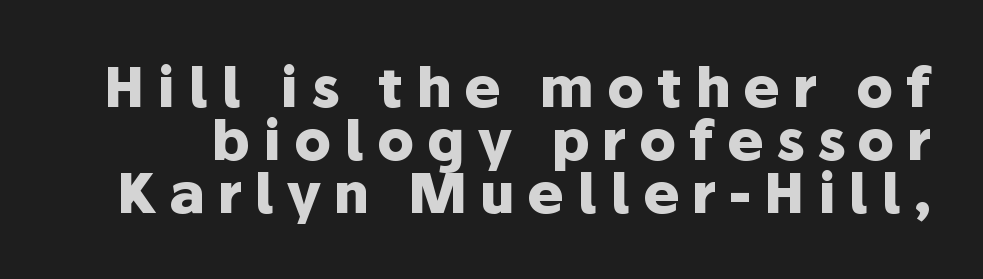
The image shows 55 px heavy sans-serif type, upright; set tight line spacing (0.96x), unusually wide letter spacing (+0.23 em), not underlined; low stroke contrast and a medium x-height.
